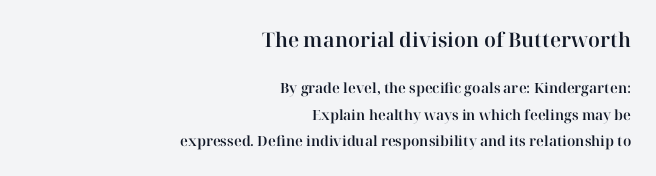
Top chunk: large. Bottom chunk: small. The face used here is rendered with its standard letterfit. This is roman type, the default non-slanted kind. Leftover space on each line is placed entirely before the opening word.
